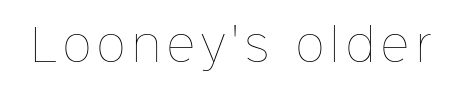
{"italic": "no", "bold": "no", "weight": "thin", "width": "normal", "stroke_contrast": "low", "x_height": "medium", "monospaced": "no", "underline": "no", "glyph_px": 44}
